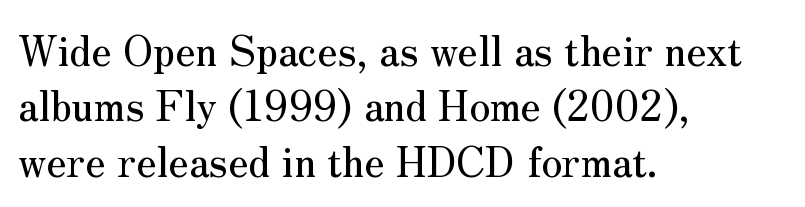
Compared with typical body copy, the letter spacing here is the same. The passage shown is typed in a proportional face where columns would drift. Look at the bottom of the vertical strokes: they flare into serifs here. Quick note: not italic, upright. Beneath every word, the page is bare.
